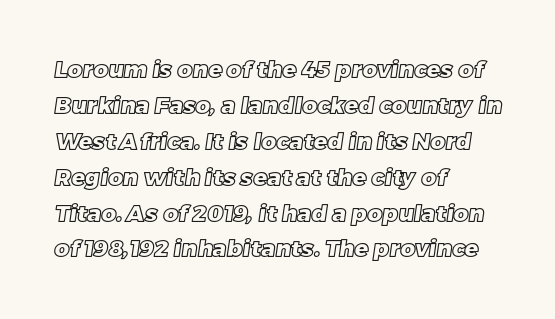
The image shows 23 px text type; set left-aligned, normal line spacing (1.56x), normal letter spacing, not underlined.
